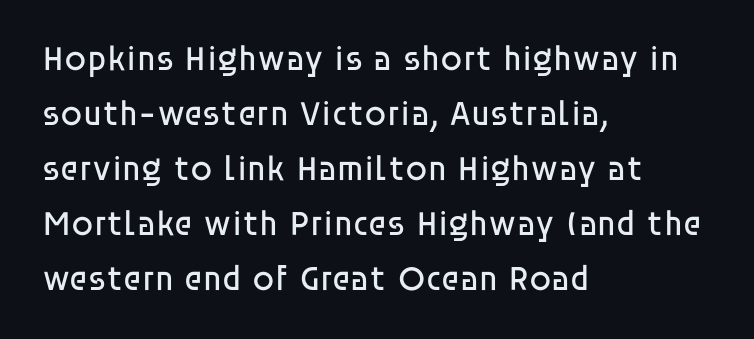
The image shows 35 px regular-weight sans-serif type, upright; set left-aligned, normal line spacing (1.57x), normal letter spacing, not underlined; low stroke contrast and a large x-height.
